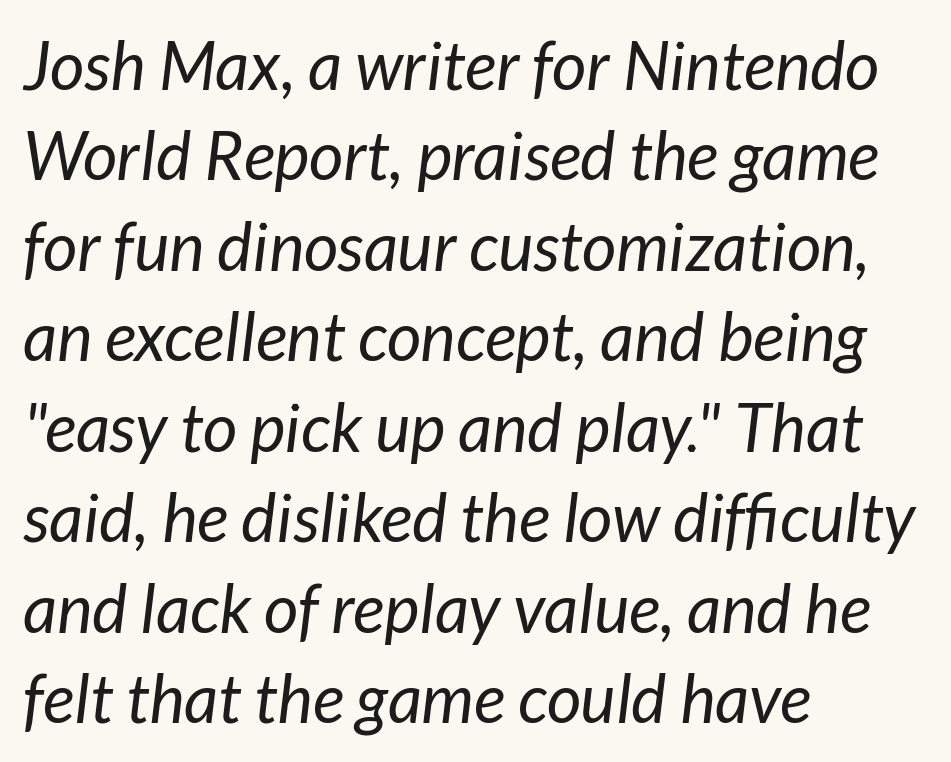
No heavy texture on the line: the type isn't bold. Descenders hang freely into open space. Which margin do the lines hug? The left one — the right edge is uneven. The passage shown has conventional tracking throughout. Varying glyph widths throughout — classic text-font behaviour. Interline gaps are of average width in this sample.
